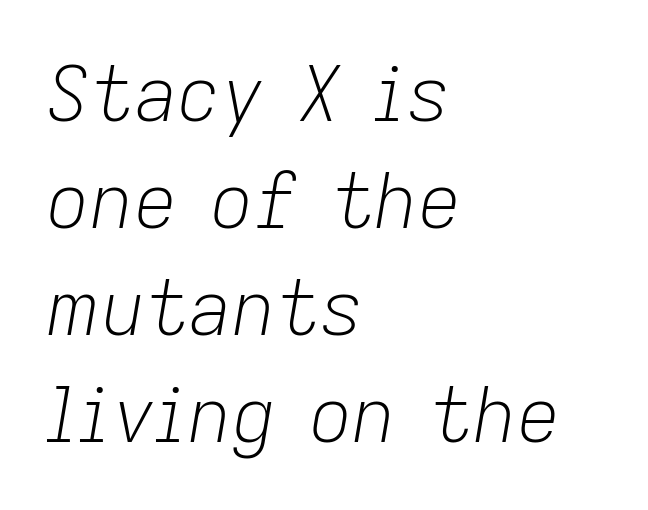
{"italic": "yes", "lean": "right", "slant_degrees": 9, "bold": "no", "weight": "light", "width": "normal", "stroke_contrast": "low", "x_height": "medium", "monospaced": "no", "underline": "no", "align": "left", "line_spacing": "normal", "line_spacing_ratio": 1.41, "letter_spacing": "normal", "letter_spacing_em": 0.0, "glyph_px": 76}
